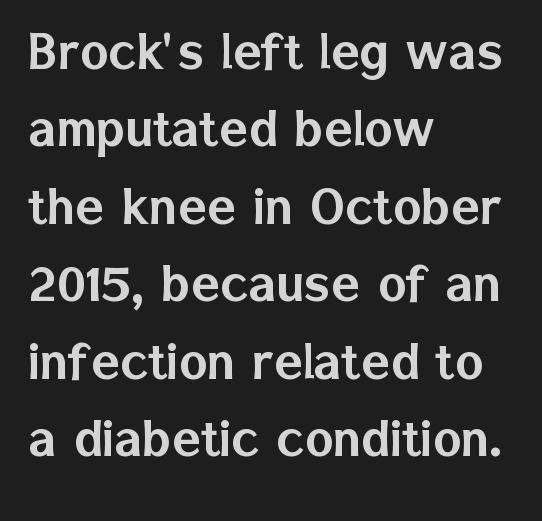
{"serif": "no", "italic": "no", "width": "normal", "stroke_contrast": "low", "x_height": "medium", "monospaced": "no", "underline": "no", "align": "left", "line_spacing": "normal", "line_spacing_ratio": 1.29, "letter_spacing": "normal", "letter_spacing_em": 0.0, "glyph_px": 60}
